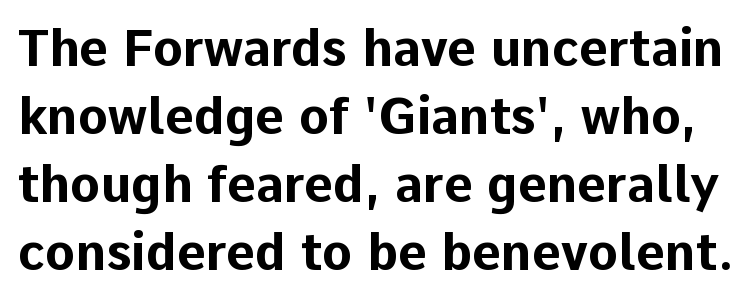
{"serif": "no", "italic": "no", "bold": "yes", "weight": "bold", "width": "normal", "stroke_contrast": "low", "x_height": "medium", "monospaced": "no", "underline": "no", "line_spacing": "normal", "line_spacing_ratio": 1.36, "letter_spacing": "normal", "letter_spacing_em": 0.0, "glyph_px": 50}
